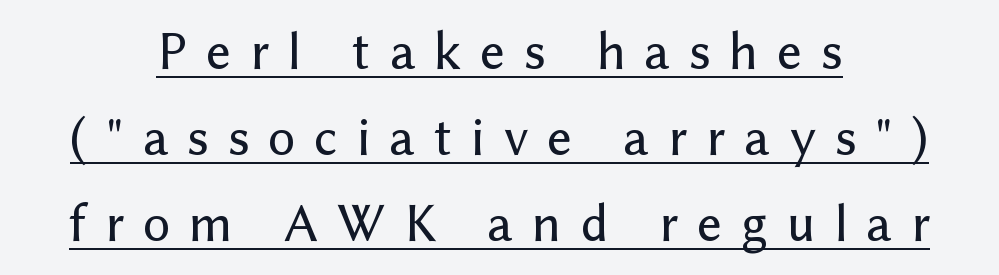
{"serif": "no", "italic": "no", "width": "normal", "stroke_contrast": "low", "x_height": "medium", "monospaced": "no", "underline": "yes", "align": "center", "line_spacing": "normal", "line_spacing_ratio": 1.59, "letter_spacing": "wide", "letter_spacing_em": 0.35, "glyph_px": 54}
